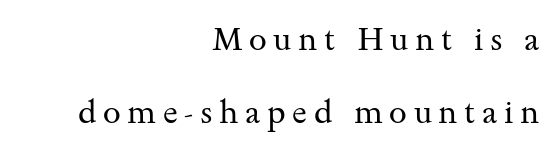
Each letter keeps its own natural width here, so spacing adapts to shape. Bare-footed words on every line. Weight: in the light-to-regular range. The letters carry serifs — small finishing strokes at the ends of their stems. Inter-character spacing is expanded well beyond the font's built-in metrics. Caption: multi-line text, flush right, ragged left.
